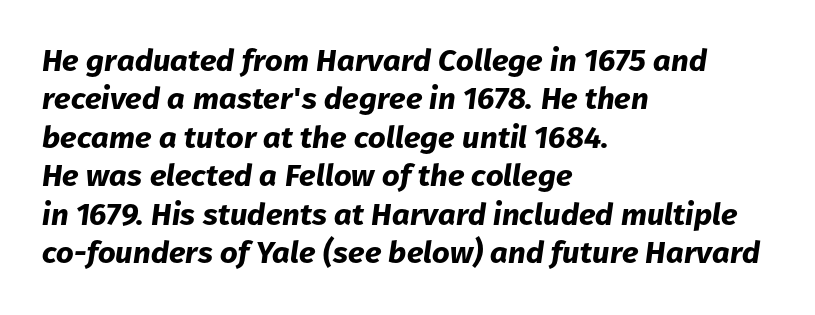
{"italic": "yes", "lean": "right", "slant_degrees": 8, "bold": "yes", "weight": "bold", "width": "normal", "stroke_contrast": "low", "x_height": "medium", "monospaced": "no", "underline": "no", "align": "left", "line_spacing_ratio": 1.24, "letter_spacing": "normal", "letter_spacing_em": 0.0, "glyph_px": 31}
